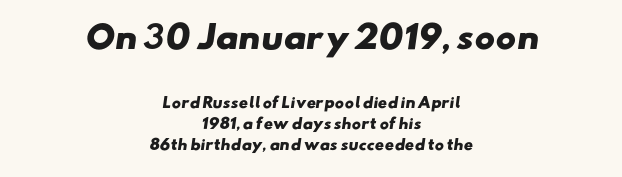
{"serif": "no", "bold": "yes", "weight": "heavy", "width": "wide", "stroke_contrast": "low", "x_height": "small", "monospaced": "no", "underline": "no", "align": "center", "line_spacing": "normal", "line_spacing_ratio": 1.51, "letter_spacing": "normal", "letter_spacing_em": 0.0, "larger_block": "first", "size_ratio": 2.21, "glyph_px": 31}
